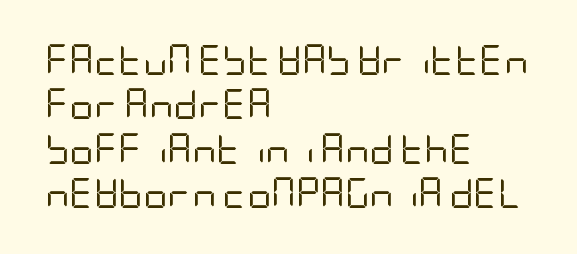
The image shows 30 px regular-weight, condensed sans-serif type, upright; set left-aligned, normal line spacing (1.48x), normal letter spacing, not underlined; low stroke contrast and a large x-height.
